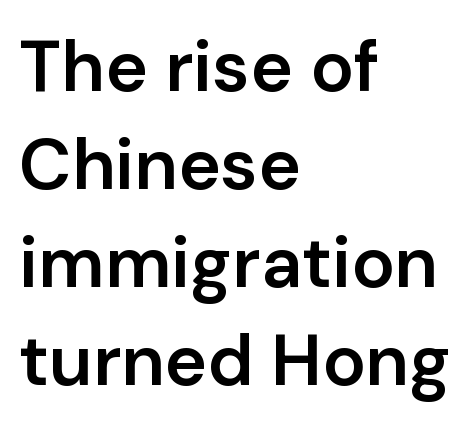
The image shows 72 px semibold sans-serif type, upright; set left-aligned, normal line spacing (1.36x), normal letter spacing, not underlined; low stroke contrast and a medium x-height.
